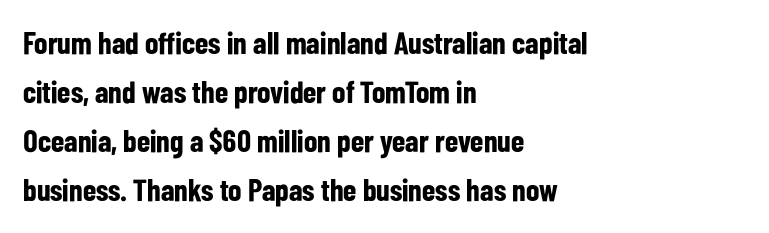
Q: Is the text bold? A: Yes.
Q: Is the text italic (slanted)? A: No, it is upright.
Q: Is the typeface a serif or a sans-serif typeface? A: Sans-serif.
Q: Is the text underlined? A: No.
Q: How is the paragraph aligned? A: Left-aligned.
Q: Is the spacing between letters normal or unusually wide? A: Normal.
Q: Is the spacing between lines tight, normal or loose? A: Normal.
Q: Width (condensed, normal, or wide)? A: Condensed.
Q: Stroke contrast? A: Low.
Q: x-height? A: Medium.
Q: Monospaced? A: No.
